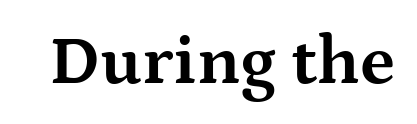
The image shows 70 px bold, wide serif type, upright; set normal letter spacing, not underlined; medium stroke contrast and a medium x-height.
